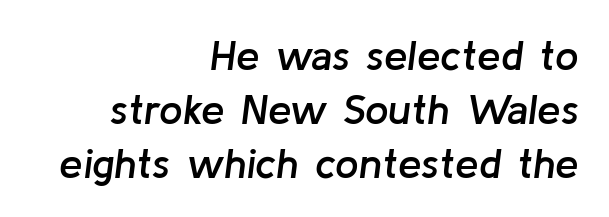
Only glyphs here, with clear space below each row. Horizontally, the lines are justified to the trailing edge only. It's the slanting kind of type. Caption: standard tracking, unaltered. Honestly, the row spacing looks completely unremarkable.
